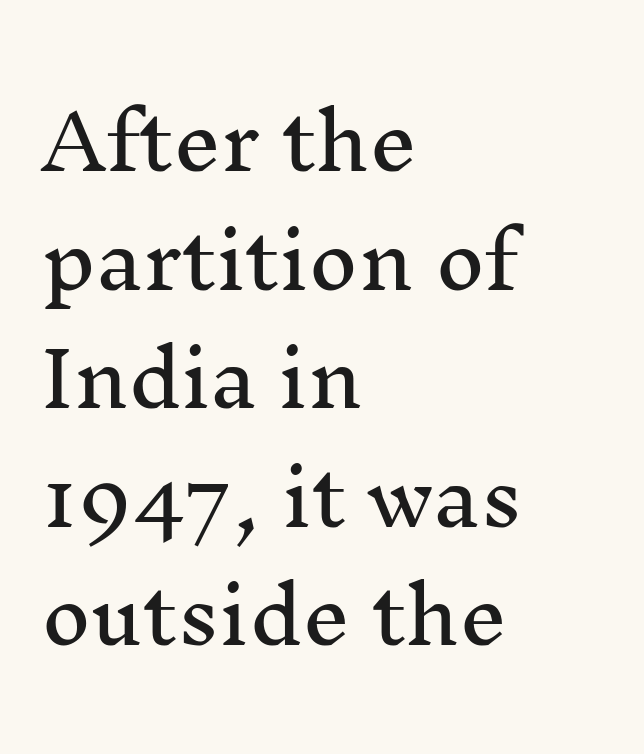
Check where the strokes stop: tiny serifs finish them off. Caption: multi-line text, flush left, ragged right. Nobody drew a line under any word here. Style check: upright.
